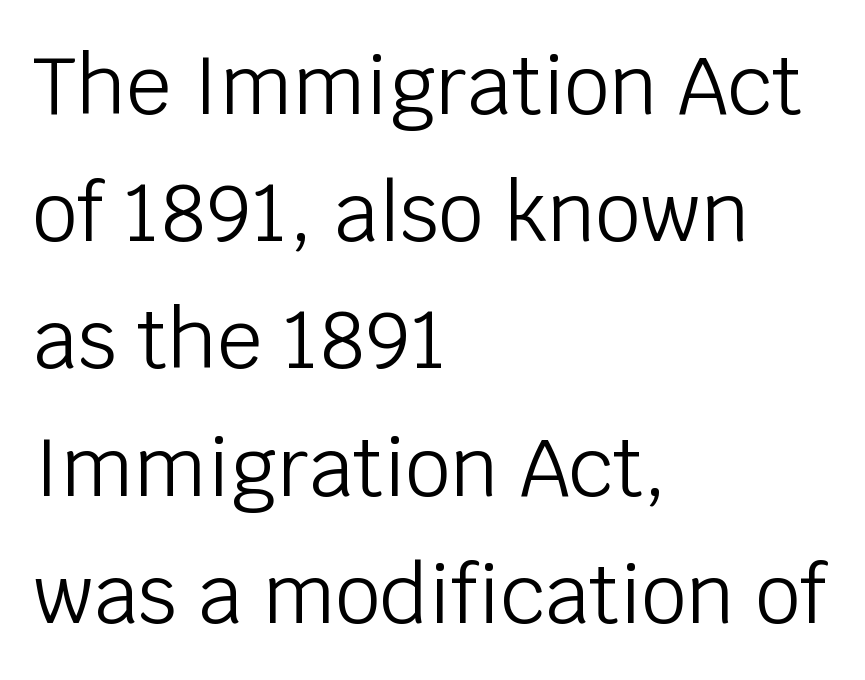
The face used here is rendered with its standard letterfit. The passage shown is typed in a proportional face where columns would drift. Posture: vertical. This block has exactly the height ordinary leading produces. Horizontal alignment here is leftward, the default for most running prose. Typographically, this falls in the sans-serif category.
